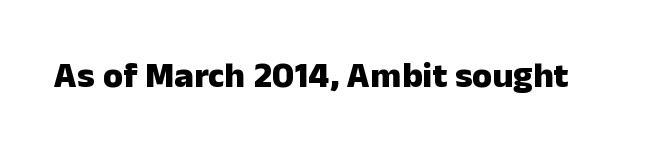
{"serif": "no", "italic": "no", "bold": "yes", "weight": "heavy", "width": "normal", "stroke_contrast": "low", "x_height": "medium", "monospaced": "no", "underline": "no", "letter_spacing": "normal", "letter_spacing_em": 0.0, "glyph_px": 36}
